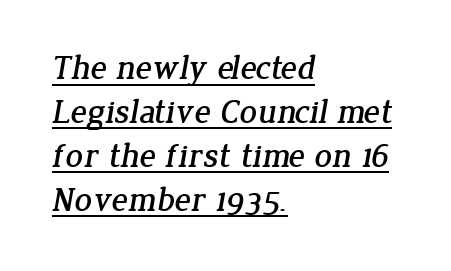
The image shows 34 px serif type; set left-aligned, normal line spacing (1.29x), normal letter spacing, underlined; low stroke contrast and a medium x-height.
